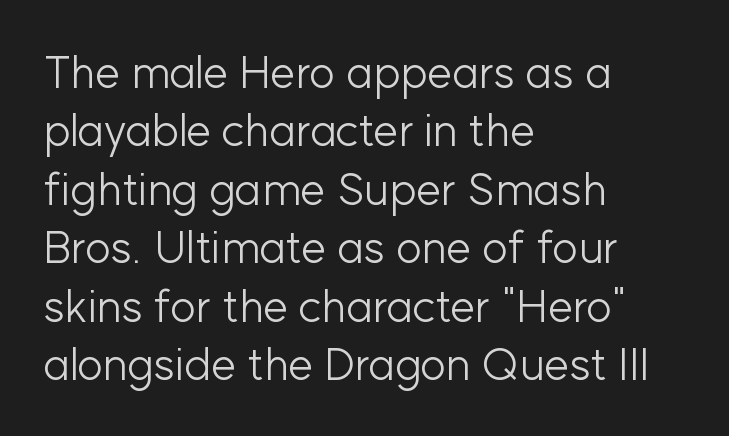
The image shows 45 px light sans-serif type, upright; set left-aligned, normal line spacing (1.3x), normal letter spacing, not underlined; low stroke contrast and a medium x-height.
